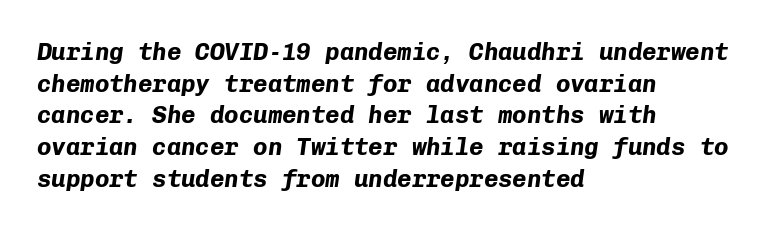
Q: Is the text bold? A: Yes.
Q: Is the text italic (slanted)? A: Yes, it leans right by about 8 degrees.
Q: Is the text underlined? A: No.
Q: How is the paragraph aligned? A: Left-aligned.
Q: Is the spacing between letters normal or unusually wide? A: Normal.
Q: Is the spacing between lines tight, normal or loose? A: Normal.
